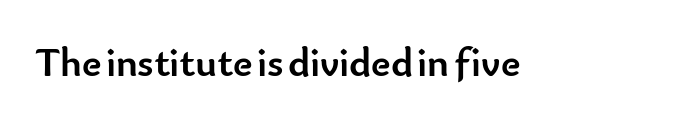
The image shows 41 px semibold sans-serif type, upright; set normal letter spacing, not underlined; low stroke contrast and a small x-height.
